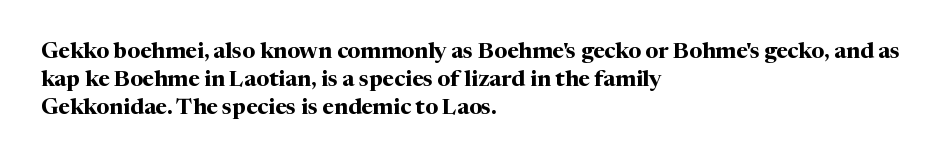
Q: Is the text bold? A: Yes.
Q: Is the text italic (slanted)? A: No, it is upright.
Q: Is the text underlined? A: No.
Q: How is the paragraph aligned? A: Left-aligned.
Q: Is the spacing between letters normal or unusually wide? A: Normal.
Q: Is the spacing between lines tight, normal or loose? A: Normal.
